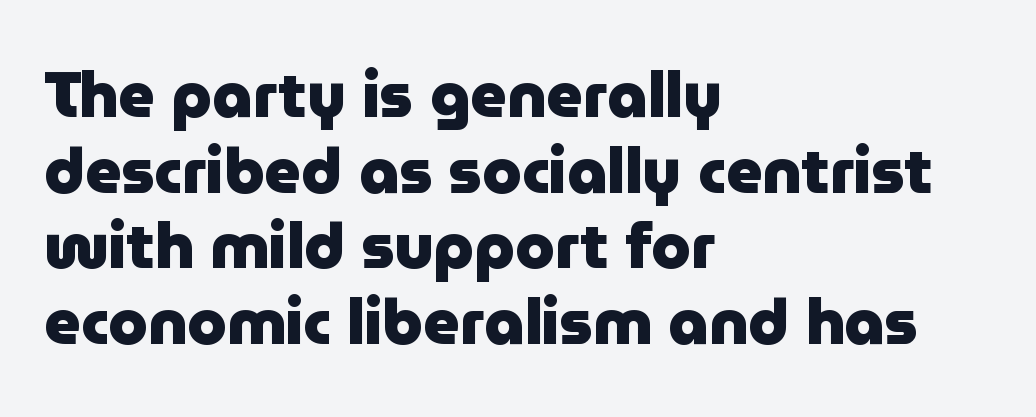
Q: Is the text bold? A: Yes.
Q: Is the text italic (slanted)? A: No, it is upright.
Q: Is the typeface a serif or a sans-serif typeface? A: Sans-serif.
Q: Is the text underlined? A: No.
Q: How is the paragraph aligned? A: Left-aligned.
Q: Is the spacing between letters normal or unusually wide? A: Normal.
Q: Width (condensed, normal, or wide)? A: Normal.
Q: Stroke contrast? A: Low.
Q: x-height? A: Medium.
Q: Monospaced? A: No.
